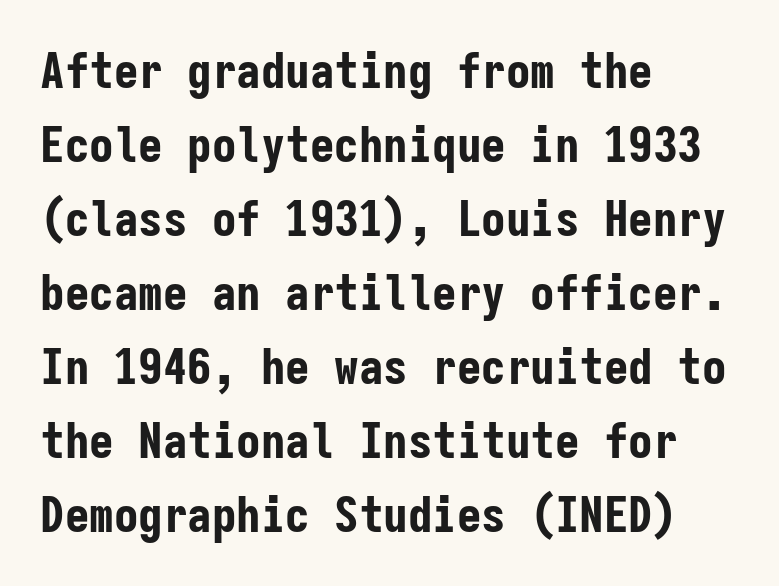
The image shows 49 px bold, condensed sans-serif type, upright, monospaced; set left-aligned, normal line spacing (1.51x), normal letter spacing, not underlined; low stroke contrast and a medium x-height.
